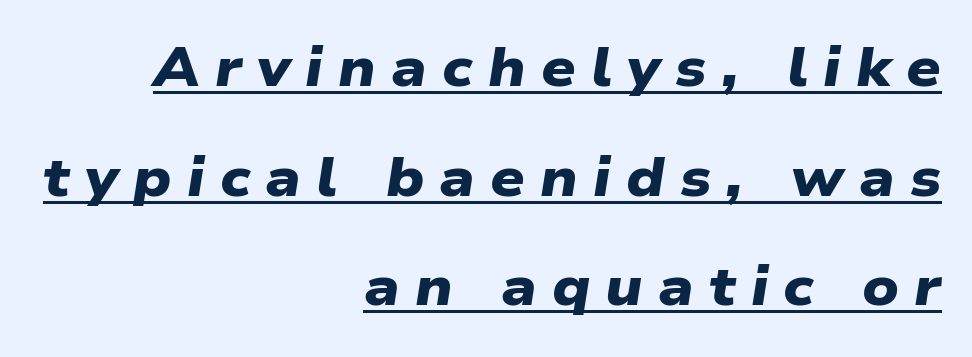
The image shows 54 px heavy, wide sans-serif type; set right-aligned, loose line spacing (2.03x), unusually wide letter spacing (+0.28 em), underlined; low stroke contrast and a medium x-height.
